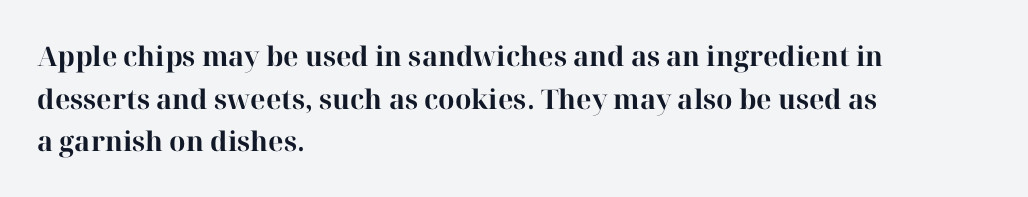
Typesetter's note: full bold, strokes at maximum text heaviness. Compared with typical paragraphs, the rows here are spaced about the same. Layout note: lines flush left. The passage shown is not underscored anywhere.
